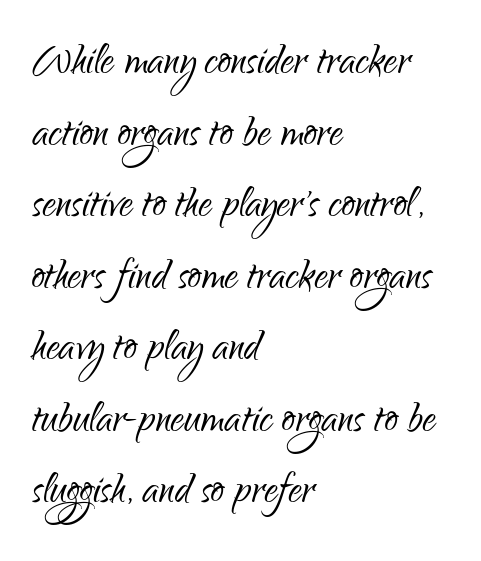
The image shows 53 px light, condensed sans-serif type; set left-aligned, normal line spacing (1.35x), normal letter spacing, not underlined; low stroke contrast and a small x-height.
